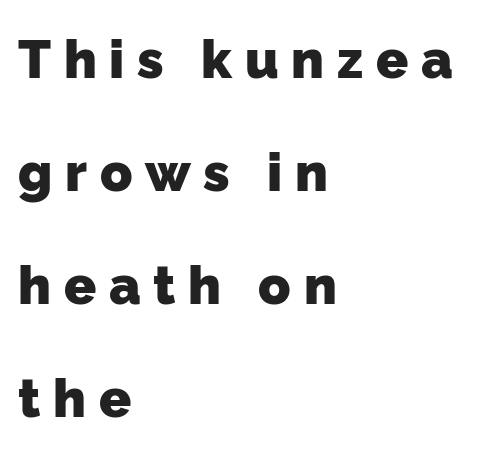
The image shows 53 px heavy sans-serif type; set left-aligned, loose line spacing (2.13x), unusually wide letter spacing (+0.24 em), not underlined; low stroke contrast and a medium x-height.
